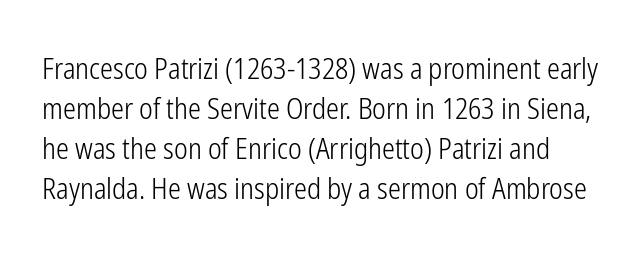
The image shows 29 px light, condensed sans-serif type, upright; set normal line spacing (1.38x), normal letter spacing, not underlined; low stroke contrast and a medium x-height.
